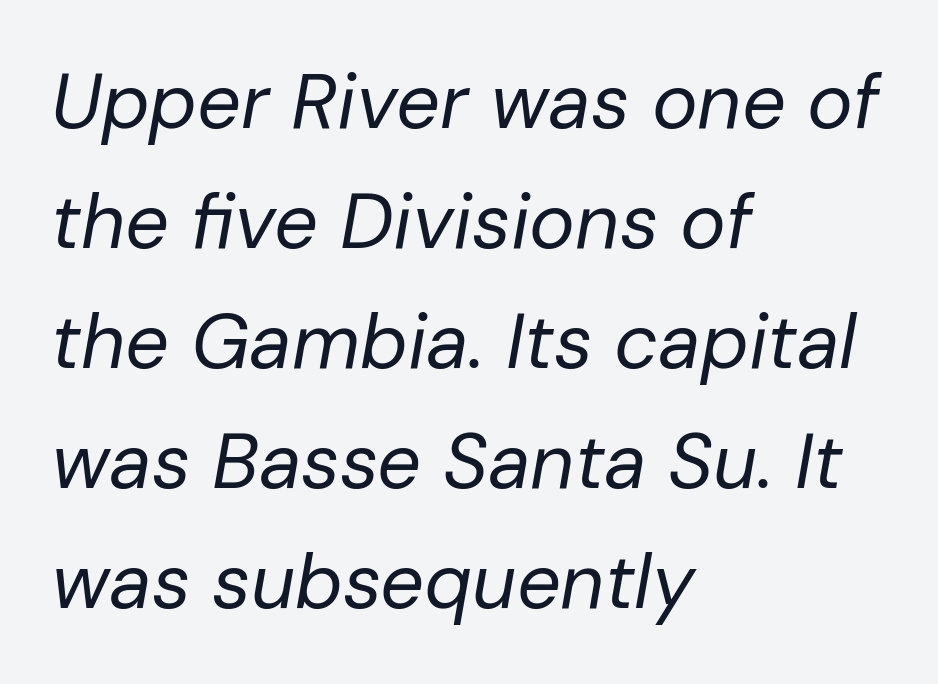
The image shows 77 px regular-weight type, italic (leaning right); set left-aligned, normal line spacing (1.56x), normal letter spacing, not underlined; low stroke contrast and a medium x-height.
